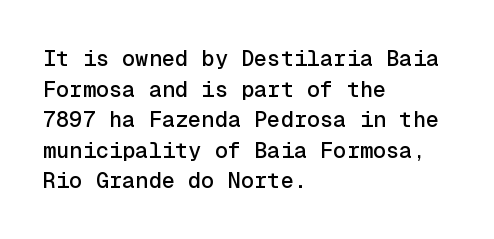
The image shows 22 px text type, upright; set left-aligned, normal line spacing (1.39x), normal letter spacing, not underlined.
